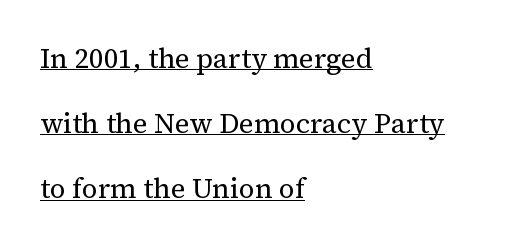
The image shows 28 px regular-weight serif type, upright; set left-aligned, loose line spacing (2.33x), normal letter spacing, underlined; medium stroke contrast and a medium x-height.
